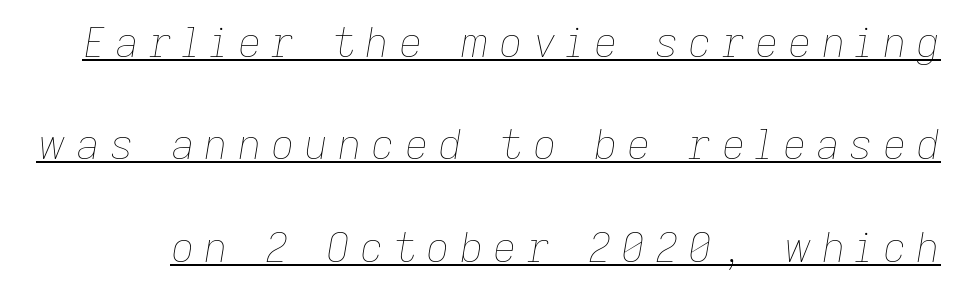
Q: Is the text bold? A: No.
Q: Is the text italic (slanted)? A: Yes, it leans right by about 9 degrees.
Q: Is the text underlined? A: Yes.
Q: Is the spacing between letters normal or unusually wide? A: Unusually wide.
Q: Is the spacing between lines tight, normal or loose? A: Loose.
Q: Width (condensed, normal, or wide)? A: Normal.
Q: Stroke contrast? A: Low.
Q: x-height? A: Medium.
Q: Monospaced? A: No.
